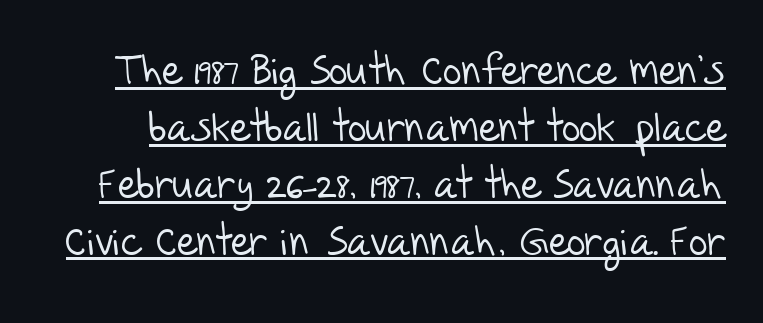
{"serif": "no", "bold": "no", "weight": "light", "width": "normal", "stroke_contrast": "low", "x_height": "large", "monospaced": "no", "underline": "yes", "line_spacing": "normal", "line_spacing_ratio": 1.39, "letter_spacing": "normal", "letter_spacing_em": 0.0, "glyph_px": 41}
